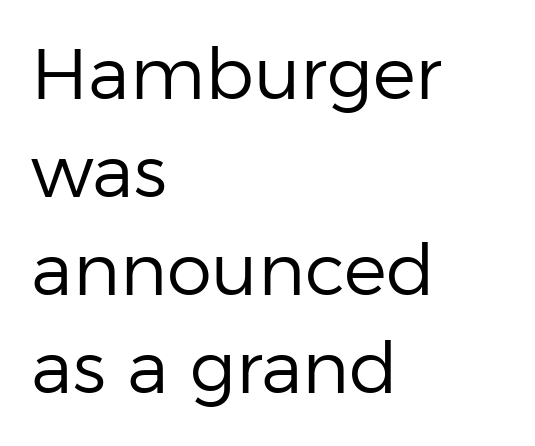
The image shows 72 px regular-weight sans-serif type, upright; set left-aligned, normal line spacing (1.36x), normal letter spacing, not underlined; low stroke contrast and a medium x-height.
